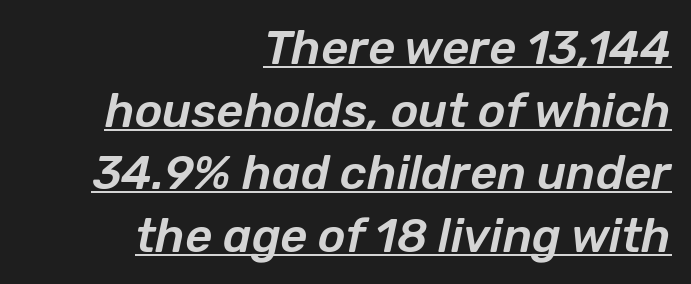
The image shows 47 px text type, italic (leaning right); set right-aligned, normal line spacing (1.33x), normal letter spacing, underlined; low stroke contrast and a medium x-height.
